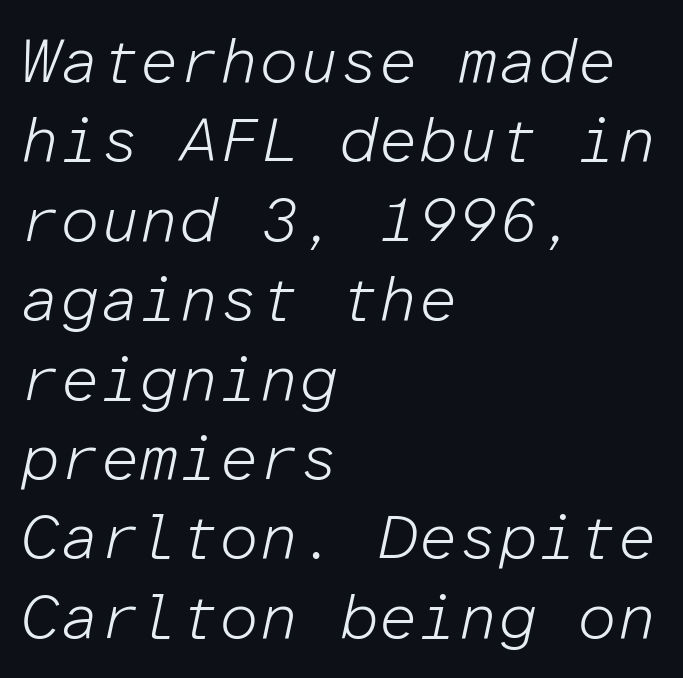
Q: Is the text bold? A: No.
Q: Is the text italic (slanted)? A: Yes, it leans right by about 12 degrees.
Q: Is the text underlined? A: No.
Q: How is the paragraph aligned? A: Left-aligned.
Q: Is the spacing between letters normal or unusually wide? A: Normal.
Q: Is the spacing between lines tight, normal or loose? A: Normal.
Q: Width (condensed, normal, or wide)? A: Normal.
Q: Stroke contrast? A: Low.
Q: x-height? A: Medium.
Q: Monospaced? A: Yes.
